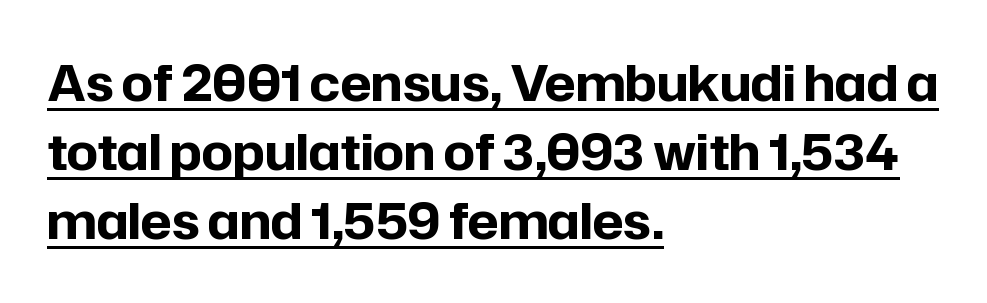
{"serif": "no", "italic": "no", "bold": "yes", "weight": "bold", "width": "normal", "stroke_contrast": "low", "x_height": "medium", "monospaced": "no", "underline": "yes", "align": "left", "line_spacing": "normal", "line_spacing_ratio": 1.41, "letter_spacing": "normal", "letter_spacing_em": 0.0, "glyph_px": 49}
